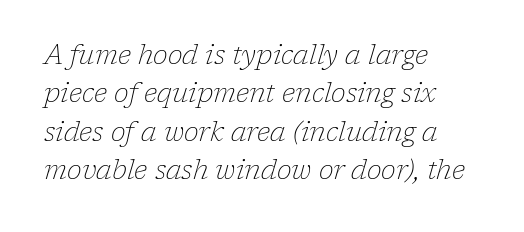
{"italic": "yes", "lean": "right", "slant_degrees": 17, "bold": "no", "underline": "no", "align": "left", "line_spacing": "normal", "line_spacing_ratio": 1.42, "letter_spacing": "normal", "letter_spacing_em": 0.0, "glyph_px": 27}
